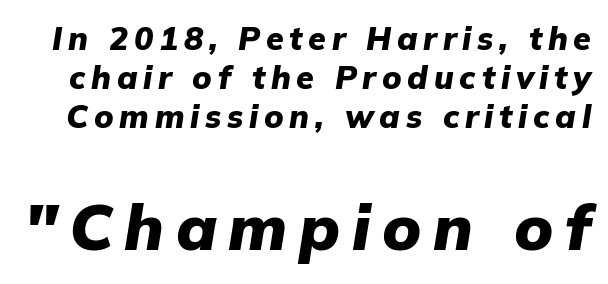
The image shows 64 px heavy type, italic (leaning right); set line spacing 1.22x, not underlined; the second (bottom) block is 2.0x larger; low stroke contrast and a medium x-height.
